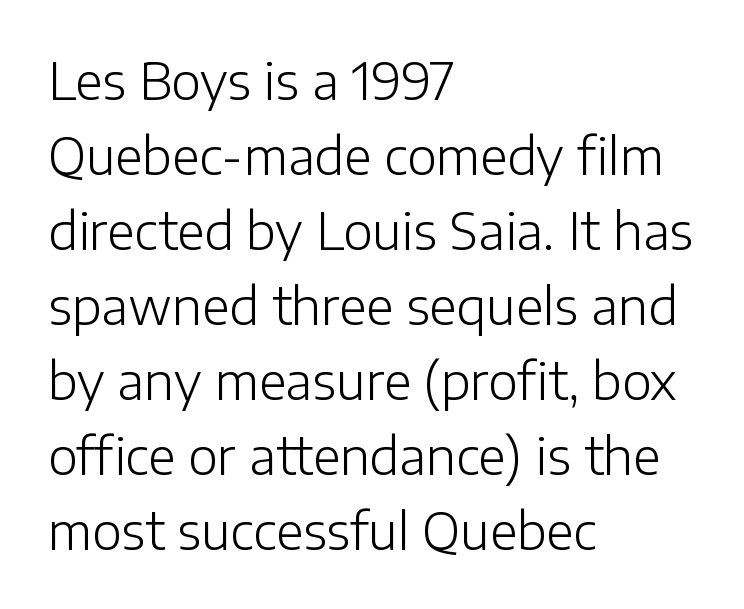
Q: Is the text bold? A: No.
Q: Is the text italic (slanted)? A: No, it is upright.
Q: Is the typeface a serif or a sans-serif typeface? A: Sans-serif.
Q: Is the text underlined? A: No.
Q: How is the paragraph aligned? A: Left-aligned.
Q: Is the spacing between letters normal or unusually wide? A: Normal.
Q: Is the spacing between lines tight, normal or loose? A: Normal.
Q: Width (condensed, normal, or wide)? A: Normal.
Q: Stroke contrast? A: Low.
Q: x-height? A: Medium.
Q: Monospaced? A: No.
